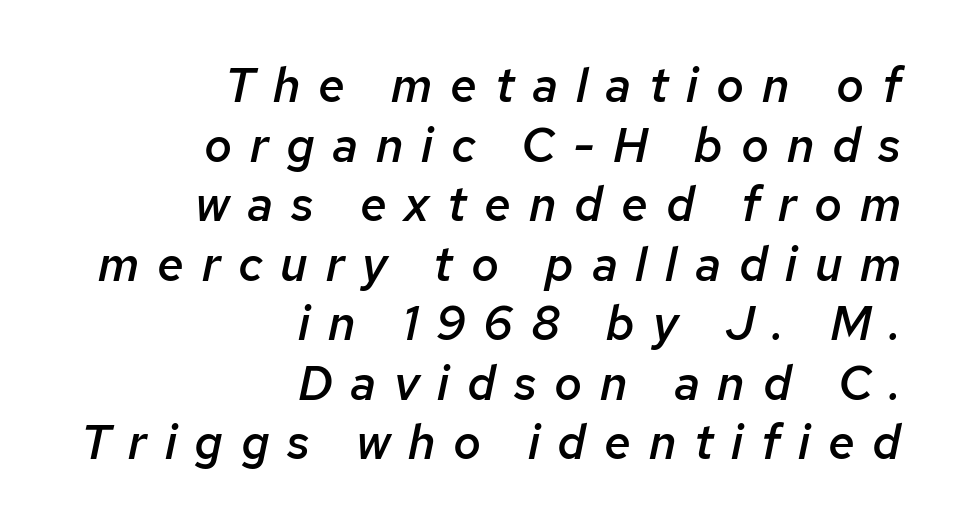
{"italic": "yes", "lean": "right", "slant_degrees": 12, "bold": "semi", "weight": "semibold", "width": "normal", "stroke_contrast": "low", "x_height": "medium", "monospaced": "no", "underline": "no", "align": "right", "line_spacing_ratio": 1.24, "letter_spacing": "wide", "letter_spacing_em": 0.37, "glyph_px": 48}
